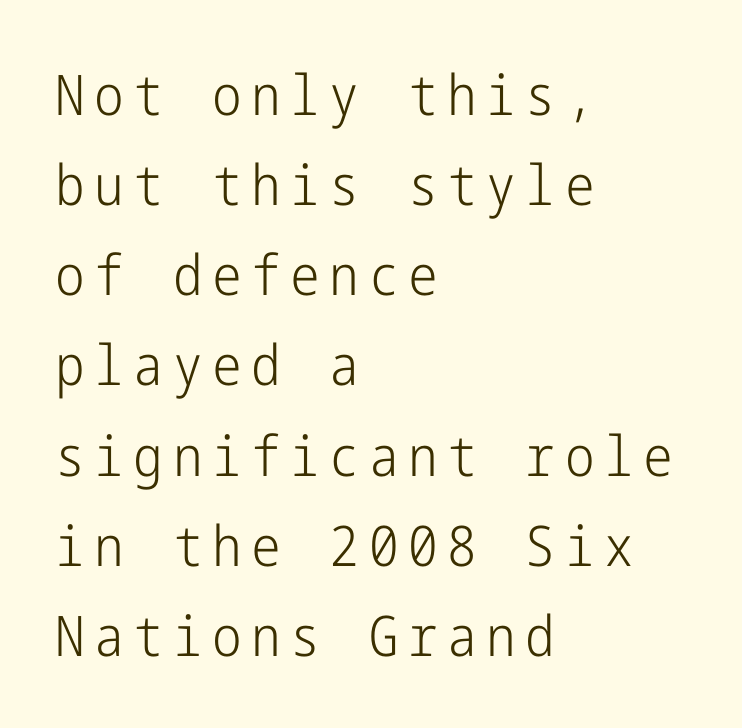
{"serif": "no", "italic": "no", "bold": "no", "weight": "light", "width": "condensed", "stroke_contrast": "low", "x_height": "medium", "underline": "no", "align": "left", "line_spacing": "normal", "line_spacing_ratio": 1.61, "glyph_px": 56}
